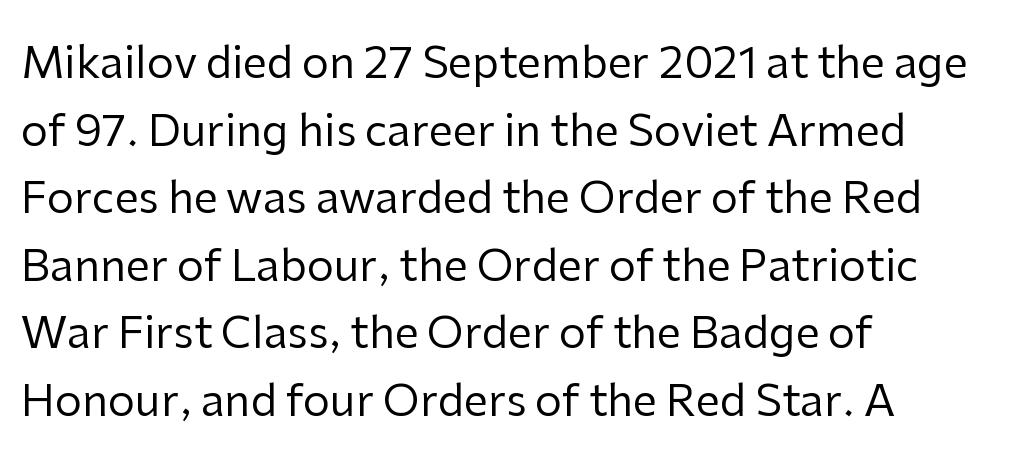
The image shows 43 px regular-weight sans-serif type, upright; set left-aligned, normal line spacing (1.57x), normal letter spacing, not underlined; low stroke contrast and a medium x-height.
